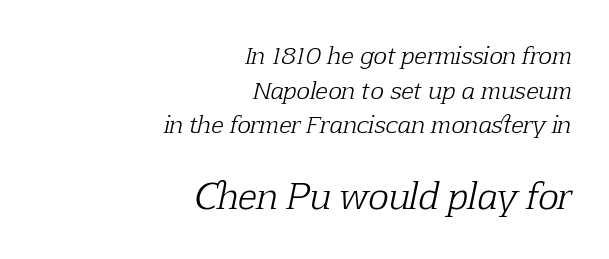
The following chunk of copy outweighs the initial chunk in type size. In terms of posture, this sample is oblique. Classification — serif. Line spacing here is normal.
